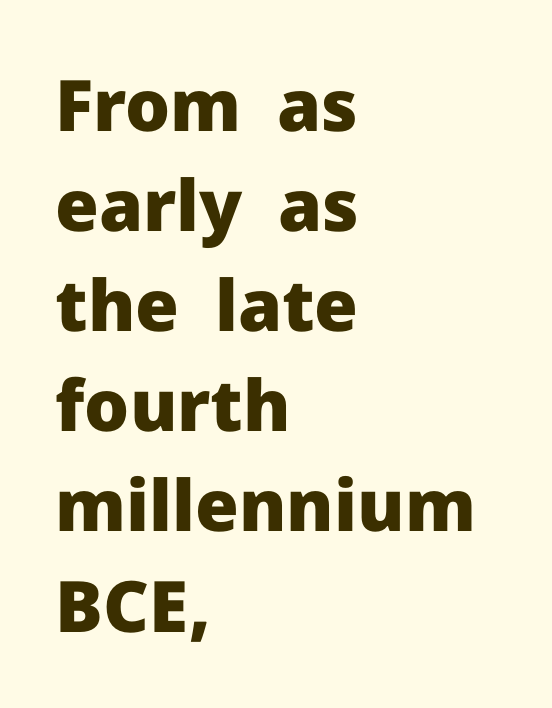
Q: Is the text bold? A: Yes.
Q: Is the text italic (slanted)? A: No, it is upright.
Q: Is the typeface a serif or a sans-serif typeface? A: Sans-serif.
Q: Is the text underlined? A: No.
Q: How is the paragraph aligned? A: Left-aligned.
Q: Is the spacing between letters normal or unusually wide? A: Normal.
Q: Is the spacing between lines tight, normal or loose? A: Normal.
Q: Width (condensed, normal, or wide)? A: Normal.
Q: Stroke contrast? A: Low.
Q: x-height? A: Medium.
Q: Monospaced? A: No.
